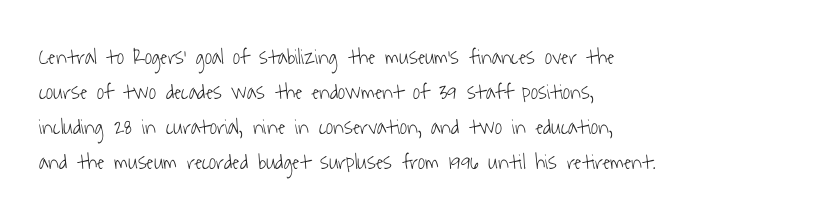
{"bold": "no", "underline": "no", "align": "left", "line_spacing": "normal", "line_spacing_ratio": 1.59, "letter_spacing": "normal", "letter_spacing_em": 0.0, "glyph_px": 22}
